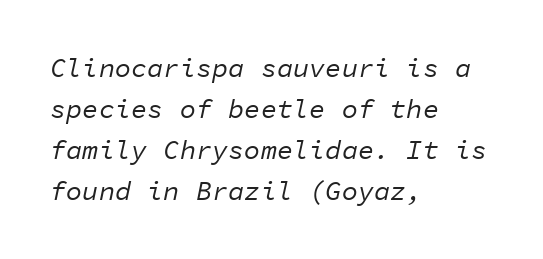
Q: Is the text bold? A: No.
Q: Is the text italic (slanted)? A: Yes, it leans right by about 11 degrees.
Q: Is the text underlined? A: No.
Q: How is the paragraph aligned? A: Left-aligned.
Q: Is the spacing between letters normal or unusually wide? A: Normal.
Q: Is the spacing between lines tight, normal or loose? A: Normal.
